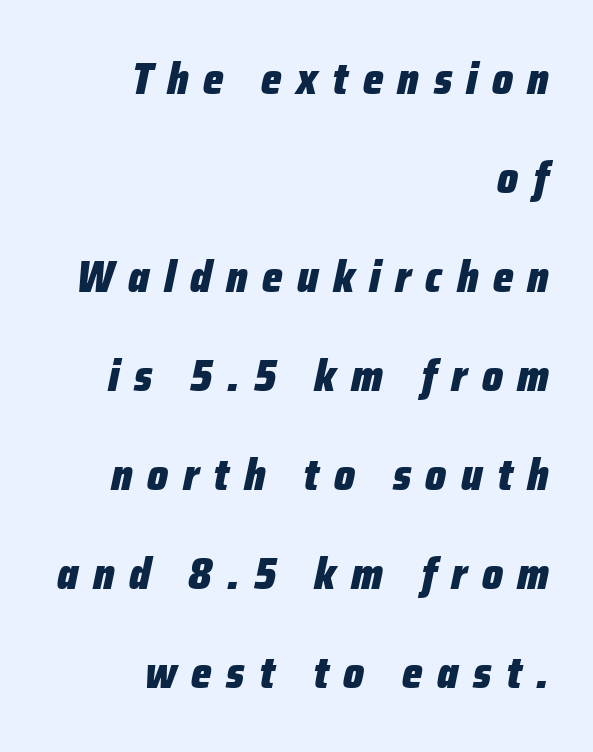
Q: Is the text bold? A: Yes.
Q: Is the text italic (slanted)? A: Yes, it leans right by about 12 degrees.
Q: Is the text underlined? A: No.
Q: How is the paragraph aligned? A: Right-aligned.
Q: Is the spacing between letters normal or unusually wide? A: Unusually wide.
Q: Is the spacing between lines tight, normal or loose? A: Loose.
Q: Width (condensed, normal, or wide)? A: Condensed.
Q: Stroke contrast? A: Low.
Q: x-height? A: Medium.
Q: Monospaced? A: No.
